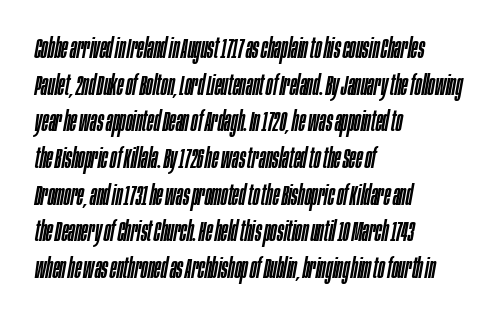
A student would call this left alignment; a typographer would say flush left, rag right. Each new line begins a customary step beneath the previous one. Standard letterfit; no display-style spreading of the glyphs. Any mark beneath the type? The region is blank. Think of a printed novel: that variable character pitch is what you see here.
